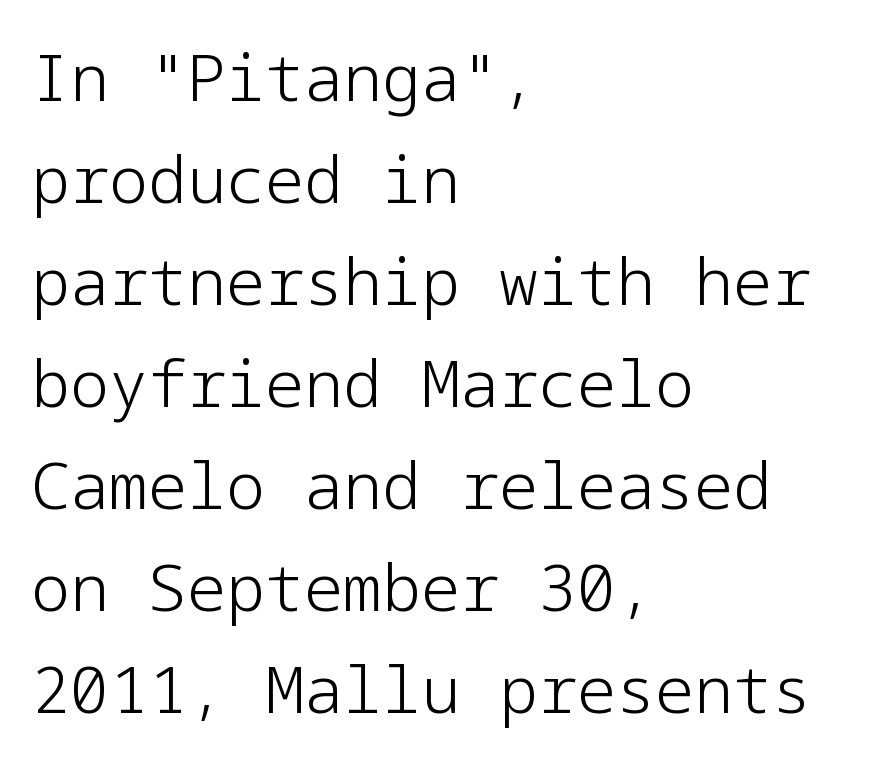
{"serif": "no", "italic": "no", "bold": "no", "weight": "light", "width": "normal", "stroke_contrast": "low", "x_height": "medium", "underline": "no", "align": "left", "line_spacing": "normal", "line_spacing_ratio": 1.57, "letter_spacing": "normal", "letter_spacing_em": 0.0, "glyph_px": 65}
